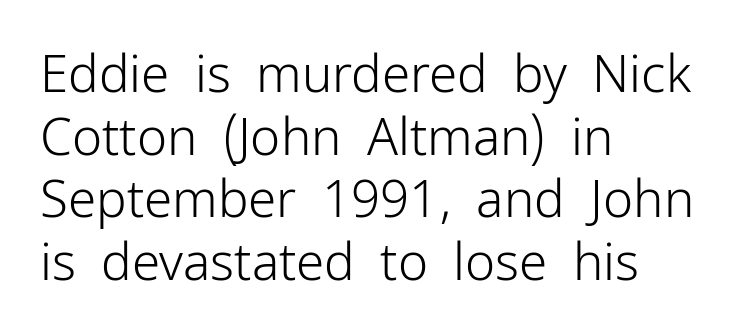
The image shows 51 px light sans-serif type, upright; set left-aligned, line spacing 1.23x, normal letter spacing, not underlined; low stroke contrast and a medium x-height.
